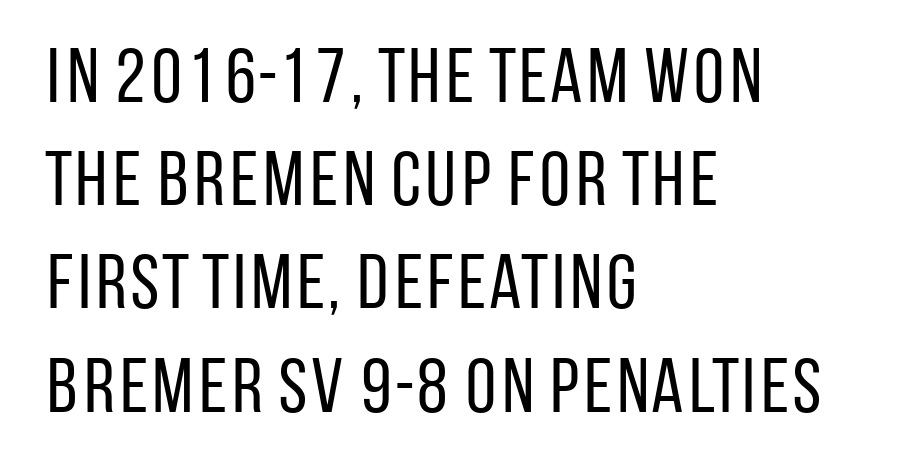
To sum up the face: it is a sans, with no serifs. Character widths vary here, with narrow letters taking less room than wide ones. No heavy texture on the line: the type isn't bold. The zone under the glyphs is completely vacant.
